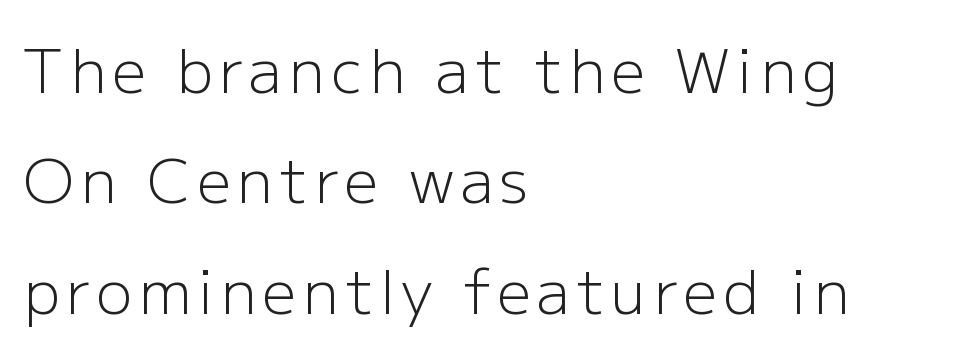
Check where the strokes stop: nothing finishes them off — pure sans. The baseline area is clear. The letters stand straight up with perfectly vertical stems. Character widths vary here, with narrow letters taking less room than wide ones. No heavy texture on the line: the type isn't bold. The typesetter chose a ragged-right arrangement here.
